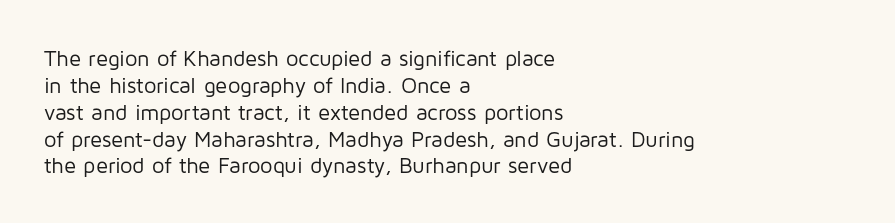
The image shows 22 px text type, upright; set left-aligned, line spacing 1.22x, normal letter spacing, not underlined.
